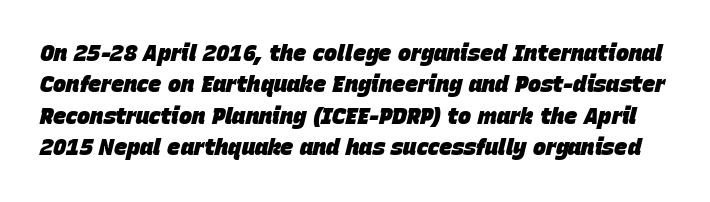
Bold? Absolutely — the strokes are thick and heavy. The letterforms sit shoulder to shoulder at normal distance. Normally led — the rows are evenly, conventionally spaced. The whole block is typeset with a tilt. Clear beneath every line of the passage.
